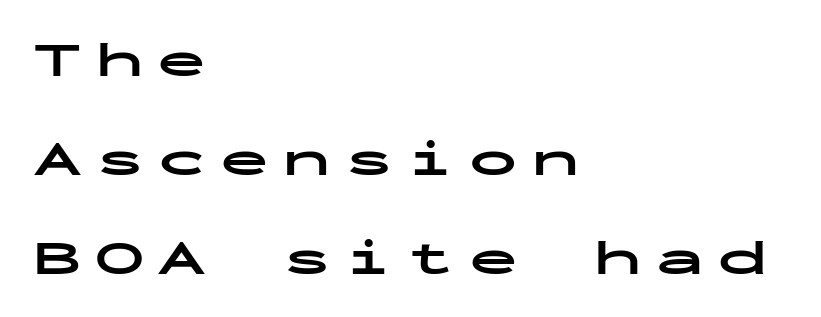
The image shows 49 px bold, wide sans-serif type, upright, monospaced; set left-aligned, loose line spacing (2.02x), unusually wide letter spacing (+0.27 em), not underlined; low stroke contrast and a medium x-height.
